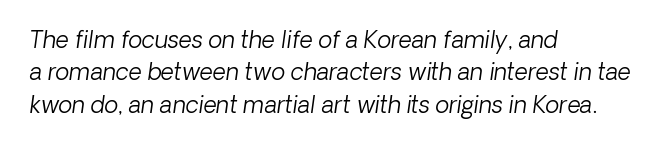
Q: Is the text bold? A: No.
Q: Is the text italic (slanted)? A: Yes, it leans right by about 8 degrees.
Q: Is the text underlined? A: No.
Q: How is the paragraph aligned? A: Left-aligned.
Q: Is the spacing between letters normal or unusually wide? A: Normal.
Q: Is the spacing between lines tight, normal or loose? A: Normal.
